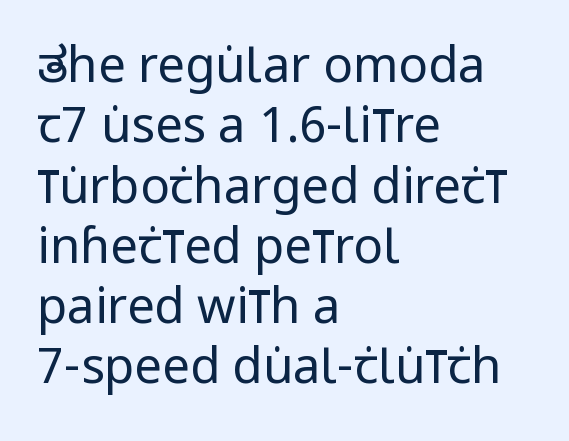
Q: Is the text bold? A: No.
Q: Is the text italic (slanted)? A: No, it is upright.
Q: Is the typeface a serif or a sans-serif typeface? A: Sans-serif.
Q: Is the text underlined? A: No.
Q: How is the paragraph aligned? A: Left-aligned.
Q: Is the spacing between letters normal or unusually wide? A: Normal.
Q: Width (condensed, normal, or wide)? A: Condensed.
Q: Stroke contrast? A: Low.
Q: x-height? A: Large.
Q: Monospaced? A: No.
